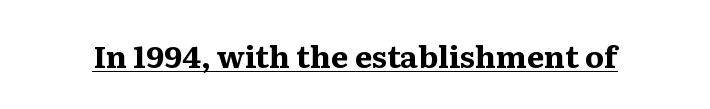
The image shows 31 px bold serif type, upright; set normal letter spacing, underlined; medium stroke contrast and a medium x-height.
